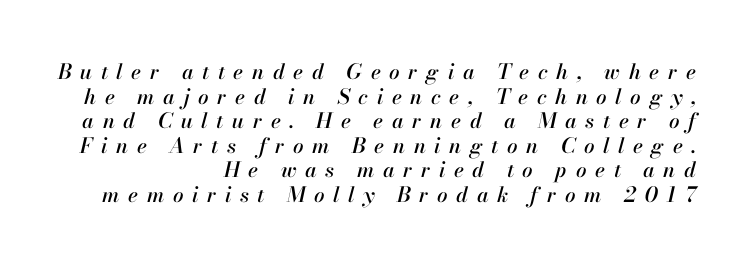
{"italic": "yes", "lean": "right", "slant_degrees": 13, "underline": "no", "align": "right", "line_spacing_ratio": 1.17, "letter_spacing": "wide", "letter_spacing_em": 0.41, "glyph_px": 21}
